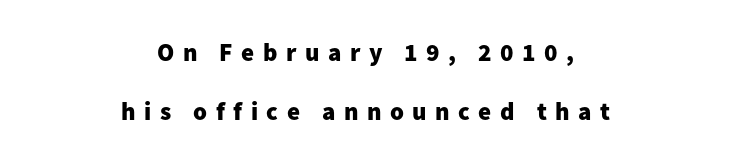
Look at the tracking — it's clearly loosened, letters drifting apart. Plain, unruled lines of type. Posture: vertical. Neither beginnings nor endings align; midpoints do. Regarding leading, the lines here are spaced well apart.
